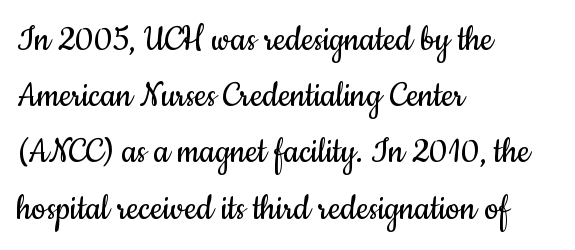
This sample keeps an unexceptional amount of space between lines. Proportional: the letters do not fall into vertical columns. Decoration check: the copy has no underline. The typesetting does not lean heavy: it is not bold.
